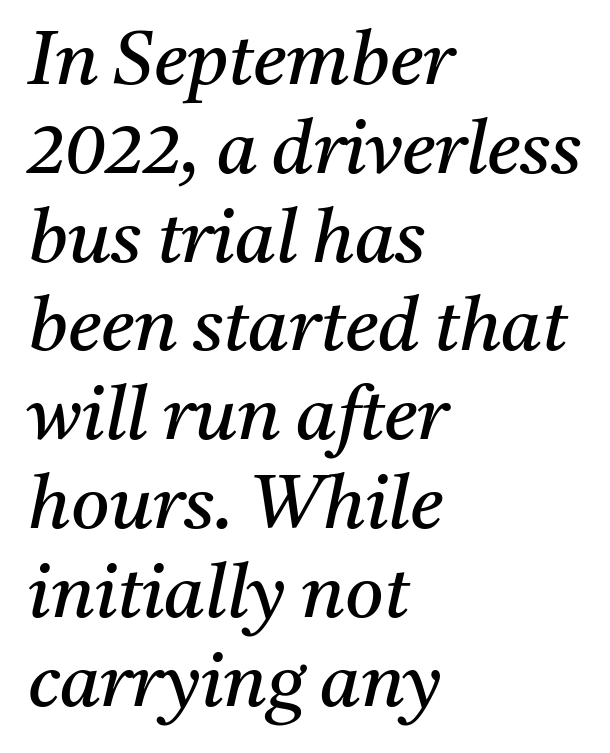
The specimen omits any rule beneath the text block's lines. The weight would be labelled regular, book, light, or lighter still. The passage shown is typed in a proportional face where columns would drift. Classification — serif.
